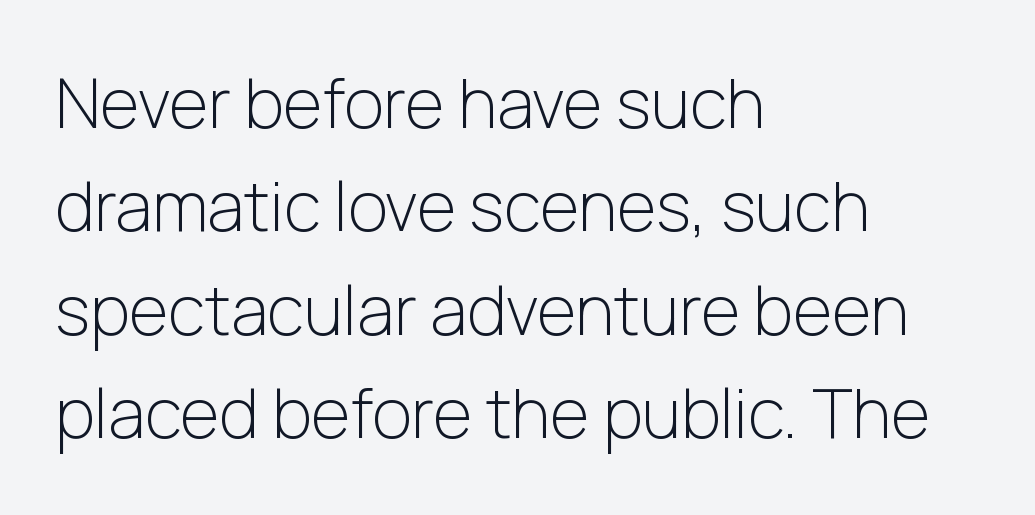
Q: Is the text bold? A: No.
Q: Is the text italic (slanted)? A: No, it is upright.
Q: Is the typeface a serif or a sans-serif typeface? A: Sans-serif.
Q: Is the text underlined? A: No.
Q: How is the paragraph aligned? A: Left-aligned.
Q: Is the spacing between letters normal or unusually wide? A: Normal.
Q: Is the spacing between lines tight, normal or loose? A: Normal.
Q: Width (condensed, normal, or wide)? A: Normal.
Q: Stroke contrast? A: Low.
Q: x-height? A: Medium.
Q: Monospaced? A: No.
